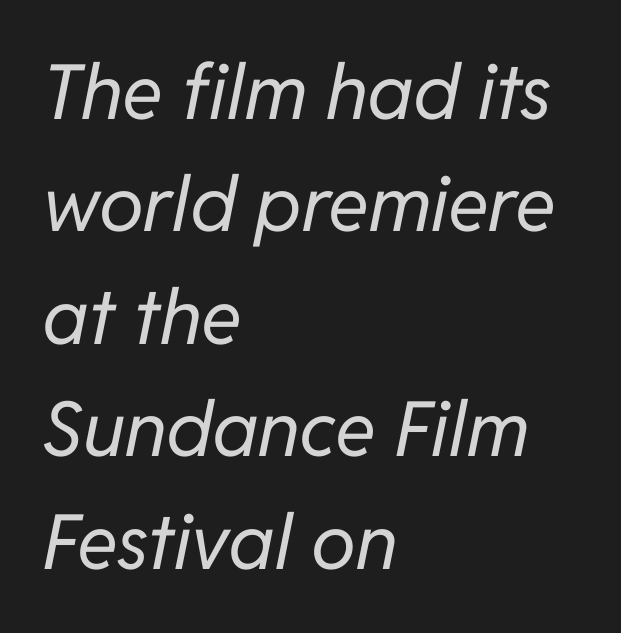
{"italic": "yes", "lean": "right", "slant_degrees": 11, "bold": "no", "weight": "regular", "width": "normal", "stroke_contrast": "low", "x_height": "medium", "monospaced": "no", "underline": "no", "align": "left", "line_spacing": "normal", "line_spacing_ratio": 1.48, "letter_spacing": "normal", "letter_spacing_em": 0.0, "glyph_px": 76}
